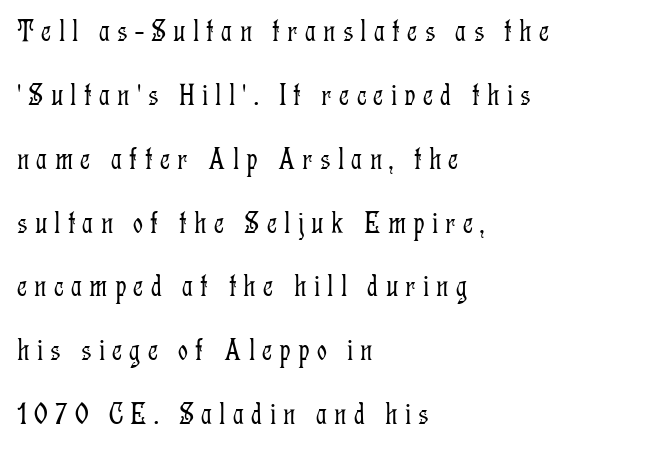
Q: Is the text bold? A: No.
Q: Is the text italic (slanted)? A: No, it is upright.
Q: Is the typeface a serif or a sans-serif typeface? A: Serif.
Q: Is the text underlined? A: No.
Q: How is the paragraph aligned? A: Left-aligned.
Q: Is the spacing between letters normal or unusually wide? A: Unusually wide.
Q: Is the spacing between lines tight, normal or loose? A: Loose.
Q: Width (condensed, normal, or wide)? A: Condensed.
Q: Stroke contrast? A: Low.
Q: x-height? A: Medium.
Q: Monospaced? A: No.
